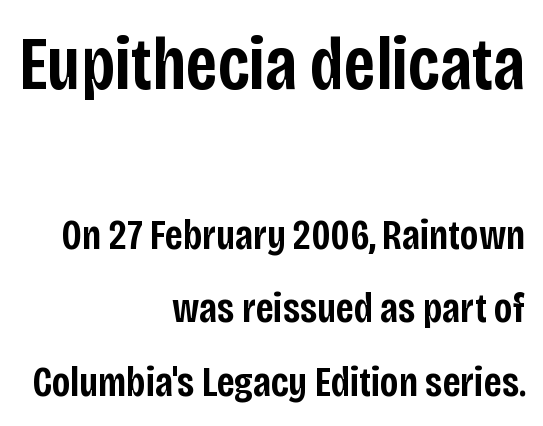
The image shows 76 px semibold, condensed sans-serif type, upright; set right-aligned, line spacing 1.71x, normal letter spacing, not underlined; the first (top) block is 1.77x larger; low stroke contrast and a large x-height.
